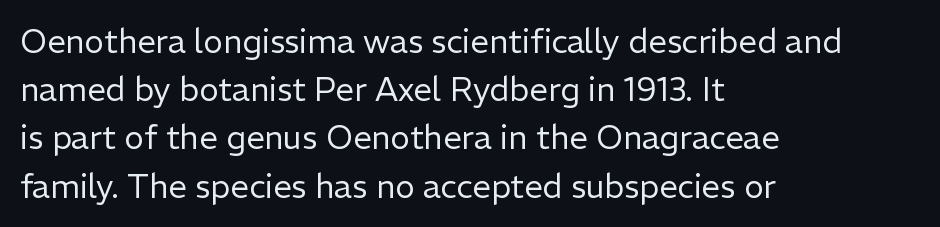
{"serif": "no", "italic": "no", "bold": "no", "weight": "regular", "width": "normal", "stroke_contrast": "low", "x_height": "medium", "monospaced": "no", "underline": "no", "align": "left", "line_spacing": "normal", "line_spacing_ratio": 1.46, "letter_spacing": "normal", "letter_spacing_em": 0.0, "glyph_px": 33}
